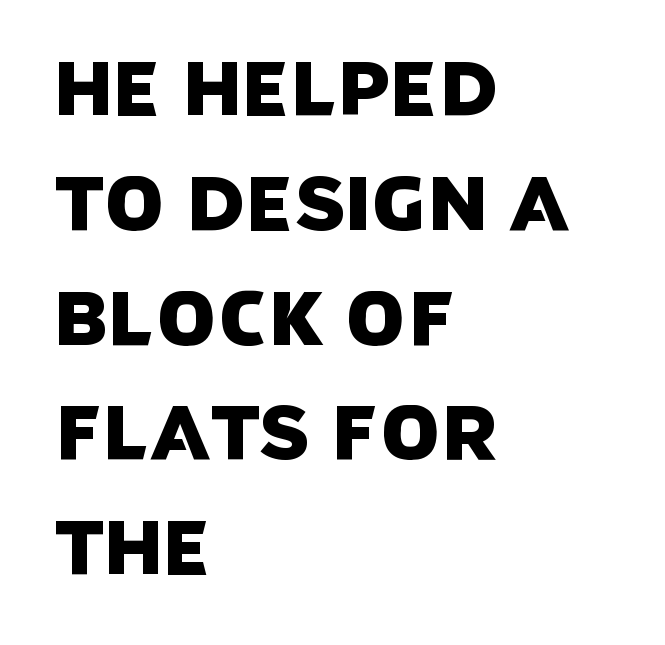
Each letter keeps its own natural width here, so spacing adapts to shape. Serifs: no, the terminals of the letterforms are clean. Visually the block forms a straight wall on the left and a jagged coastline on the right. A bare baseline throughout the passage.
